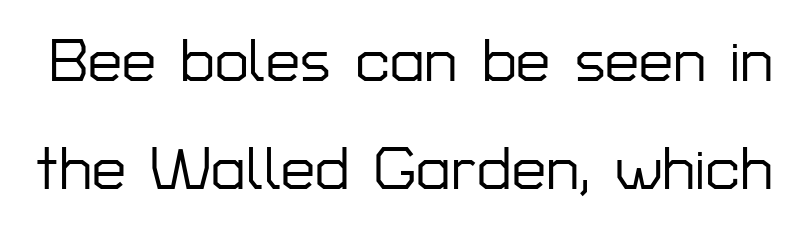
These lines were composed using upright roman letters. Stroke terminals: plain, sans-serif. Just letters on the line, the space beneath them empty. You could call the tracking neutral — neither tight nor loose. The passage shown is typed in a proportional face where columns would drift.
